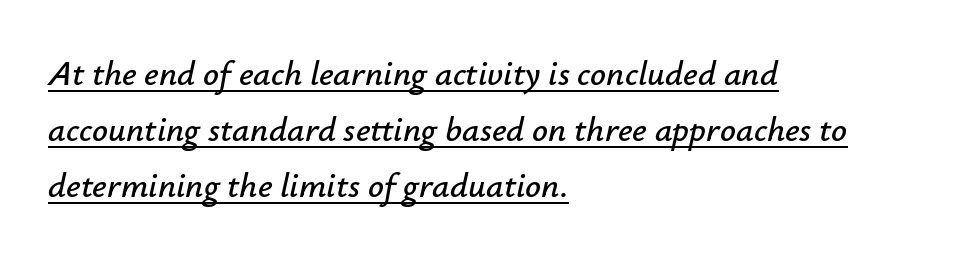
{"italic": "yes", "lean": "right", "slant_degrees": 12, "width": "normal", "stroke_contrast": "low", "x_height": "small", "monospaced": "no", "underline": "yes", "align": "left", "line_spacing": "normal", "line_spacing_ratio": 1.6, "letter_spacing": "normal", "letter_spacing_em": 0.0, "glyph_px": 35}
